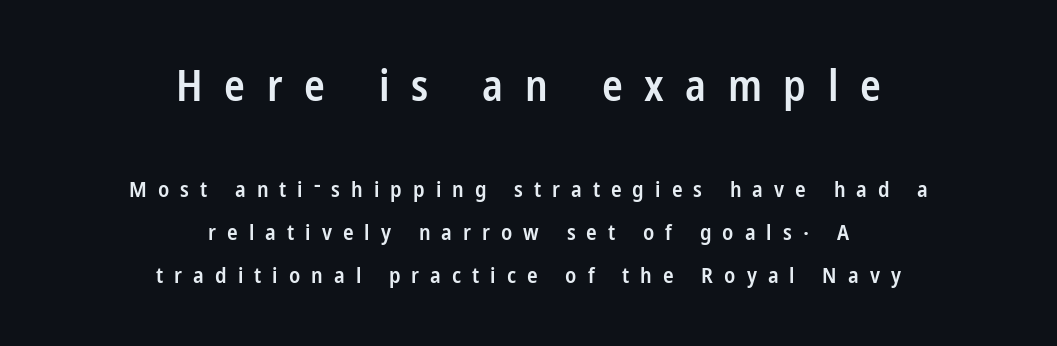
The image shows 43 px semibold, condensed sans-serif type, upright; set centered, loose line spacing (1.95x), unusually wide letter spacing (+0.5 em), not underlined; the first (top) block is 1.95x larger; low stroke contrast and a medium x-height.
